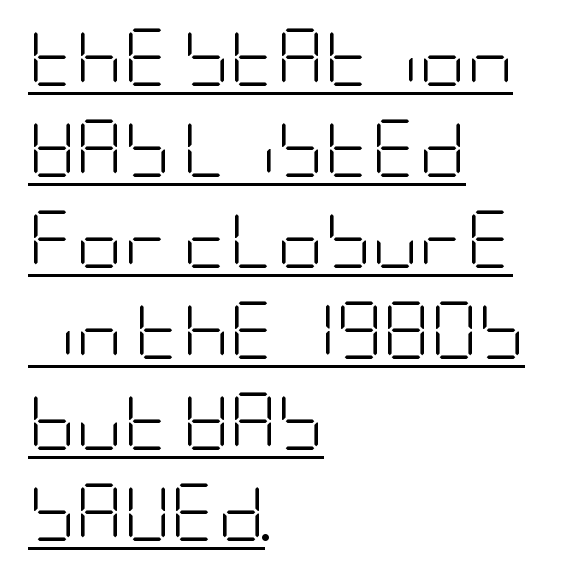
The image shows 58 px light, condensed sans-serif type, upright; set left-aligned, normal line spacing (1.57x), normal letter spacing, underlined; low stroke contrast and a large x-height.
